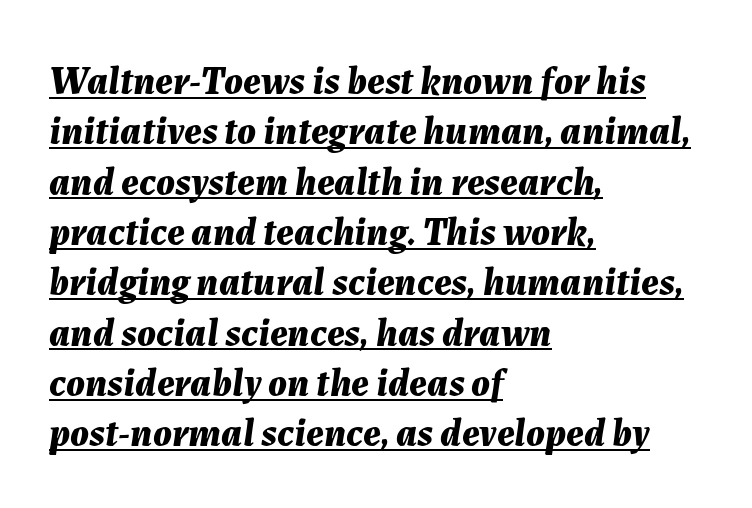
The image shows 39 px bold type, italic (leaning right); set left-aligned, normal line spacing (1.29x), normal letter spacing, underlined; medium stroke contrast and a medium x-height.
